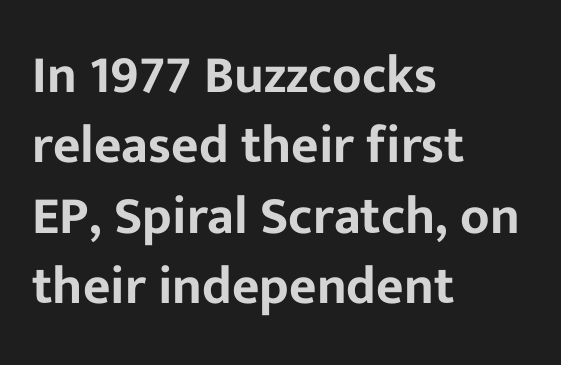
Interline gaps are of average width in this sample. Is this a sans? Yes — the strokes have no serifs. Varying glyph widths throughout — classic text-font behaviour. Every character sits straight up, as roman type does. Caption: multi-line text, flush left, ragged right.
